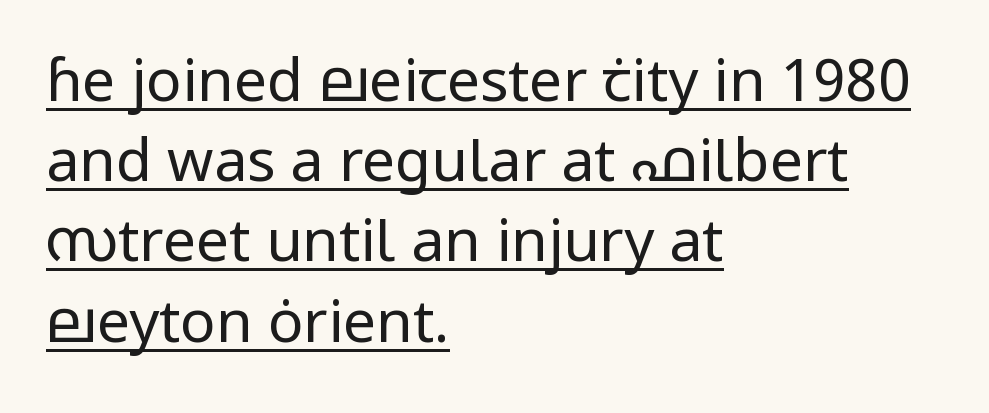
The image shows 59 px regular-weight sans-serif type, upright; set left-aligned, normal line spacing (1.36x), normal letter spacing, underlined; low stroke contrast and a medium x-height.
